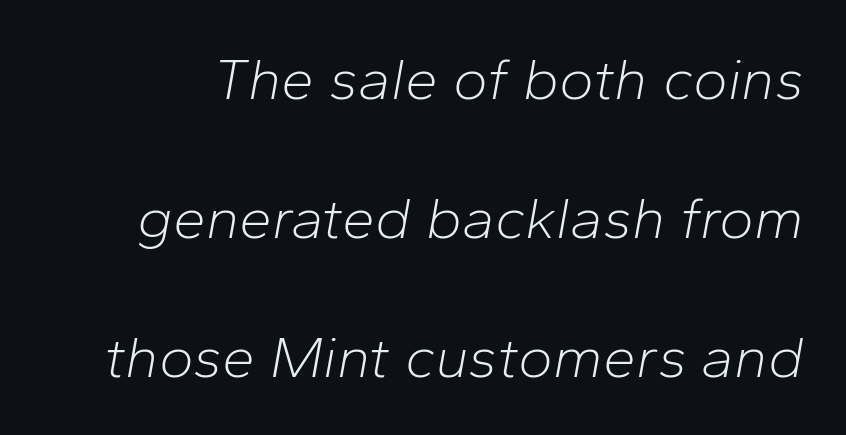
{"italic": "yes", "lean": "right", "slant_degrees": 10, "bold": "no", "weight": "light", "width": "normal", "stroke_contrast": "low", "x_height": "medium", "monospaced": "no", "underline": "no", "line_spacing": "loose", "line_spacing_ratio": 2.36, "letter_spacing": "normal", "letter_spacing_em": 0.0, "glyph_px": 59}
